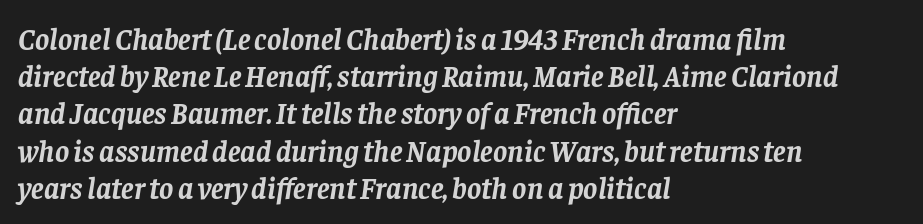
Notice how the passage keeps a crisp vertical edge on the left only. The passage shown leans; its letterforms are oblique. Here the designer chose a conventional face with non-uniform glyph widths. Here the glyphs are tracked normally, forming tight word shapes. The typeface chosen for these lines features serifs. Just letters on the line, the space beneath them empty.
